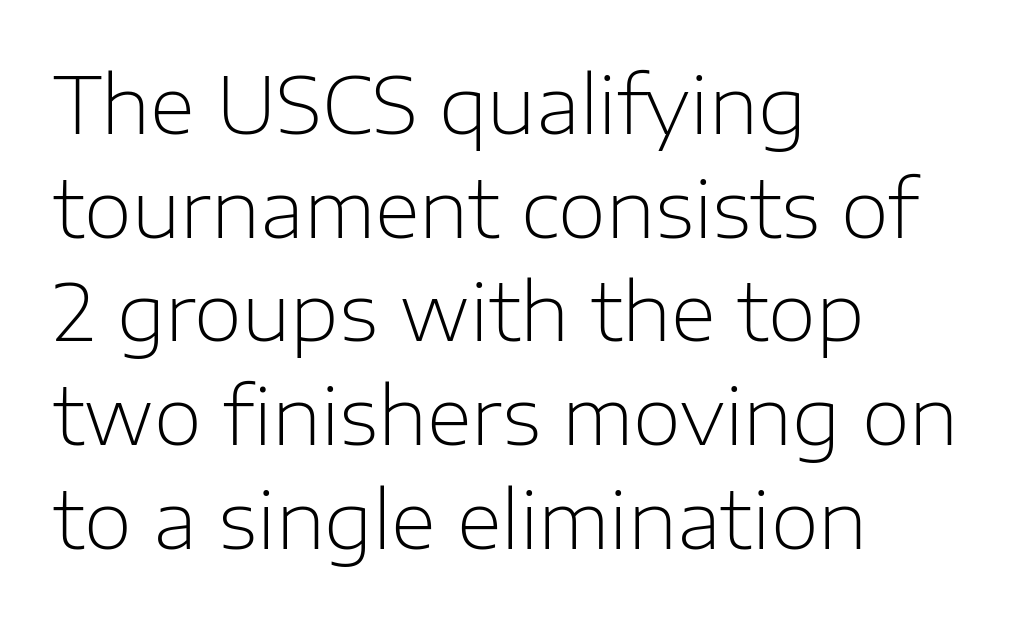
Q: Is the text bold? A: No.
Q: Is the text italic (slanted)? A: No, it is upright.
Q: Is the typeface a serif or a sans-serif typeface? A: Sans-serif.
Q: Is the text underlined? A: No.
Q: How is the paragraph aligned? A: Left-aligned.
Q: Is the spacing between letters normal or unusually wide? A: Normal.
Q: Is the spacing between lines tight, normal or loose? A: Normal.
Q: Width (condensed, normal, or wide)? A: Normal.
Q: Stroke contrast? A: Low.
Q: x-height? A: Medium.
Q: Monospaced? A: No.
